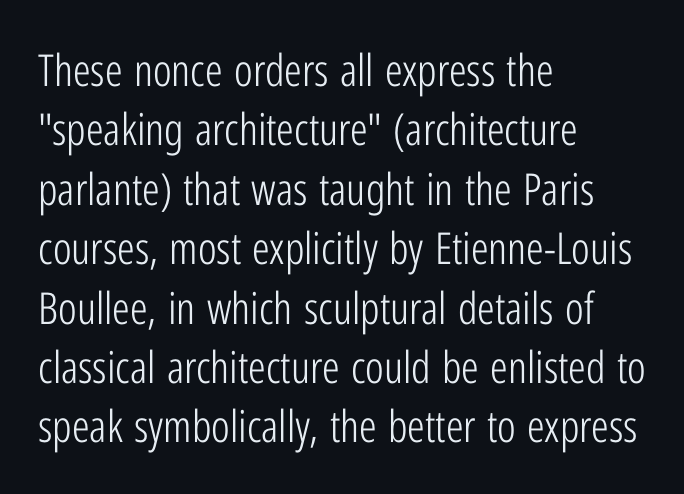
Q: Is the text bold? A: No.
Q: Is the text italic (slanted)? A: No, it is upright.
Q: Is the typeface a serif or a sans-serif typeface? A: Sans-serif.
Q: Is the text underlined? A: No.
Q: How is the paragraph aligned? A: Left-aligned.
Q: Is the spacing between letters normal or unusually wide? A: Normal.
Q: Is the spacing between lines tight, normal or loose? A: Normal.
Q: Width (condensed, normal, or wide)? A: Condensed.
Q: Stroke contrast? A: Low.
Q: x-height? A: Medium.
Q: Monospaced? A: No.
